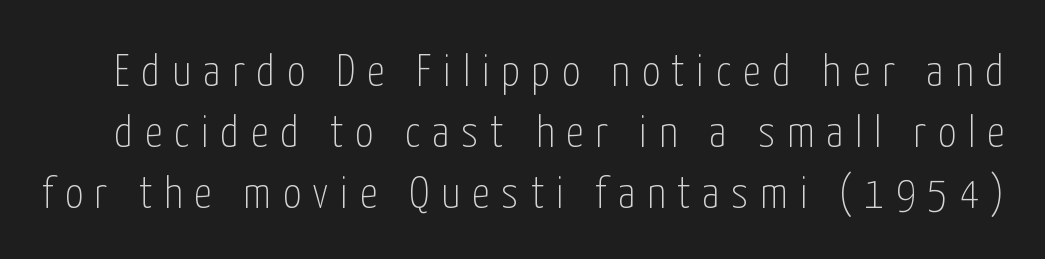
Honestly, the letter spacing is so wide it's the main thing you notice. This is the regular roman posture of the typeface. The rendering uses natural spacing where letterforms have individual widths. What's the leading like? Ordinary, nothing unusual. The baseline area is clear. Letters have the restrained weight of plain body copy at most.
